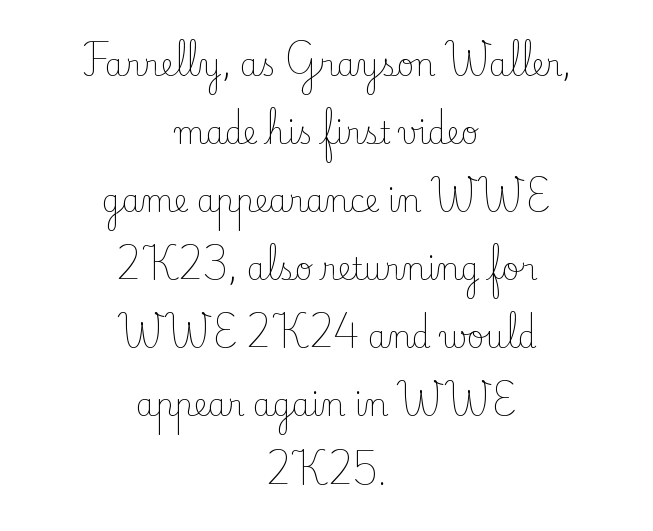
Proportional: the letters do not fall into vertical columns. Does the leading feel generous? Absolutely, it's lavish. The text block is weighted toward neither margin, spreading evenly from the middle. Compared with typical body copy, the letter spacing here is the same. The font sits on the lighter half of the weight spectrum, regular included. The glyphs are unaccompanied by any horizontal stroke below them.
